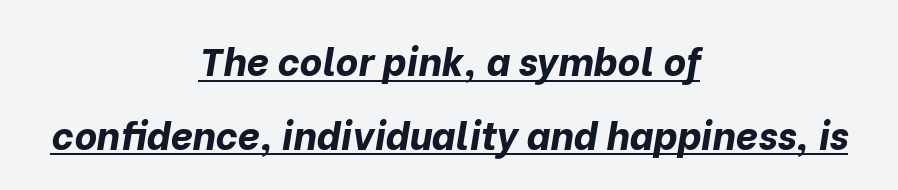
{"italic": "yes", "lean": "right", "slant_degrees": 10, "bold": "yes", "weight": "bold", "width": "normal", "stroke_contrast": "low", "x_height": "medium", "monospaced": "no", "underline": "yes", "align": "center", "line_spacing_ratio": 1.89, "letter_spacing": "normal", "letter_spacing_em": 0.0, "glyph_px": 39}
